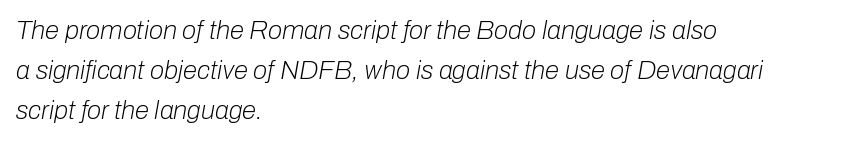
{"italic": "yes", "lean": "right", "slant_degrees": 10, "bold": "no", "underline": "no", "align": "left", "line_spacing": "normal", "line_spacing_ratio": 1.53, "letter_spacing": "normal", "letter_spacing_em": 0.0, "glyph_px": 26}
